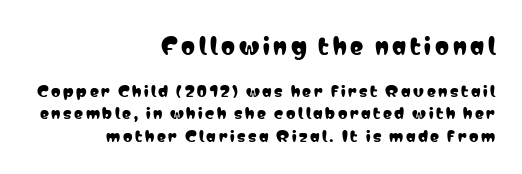
{"italic": "no", "underline": "no", "align": "right", "line_spacing": "normal", "line_spacing_ratio": 1.51, "larger_block": "first", "size_ratio": 1.47, "glyph_px": 22}
